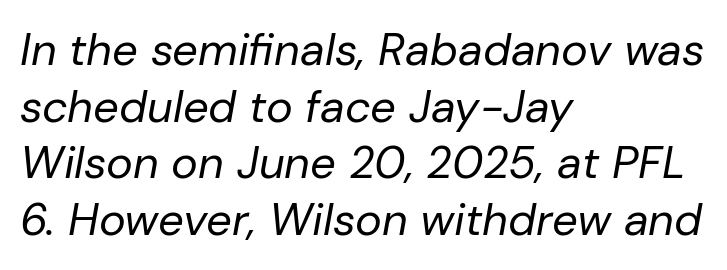
The image shows 45 px regular-weight type, italic (leaning right); set left-aligned, normal line spacing (1.26x), normal letter spacing, not underlined; low stroke contrast and a medium x-height.
